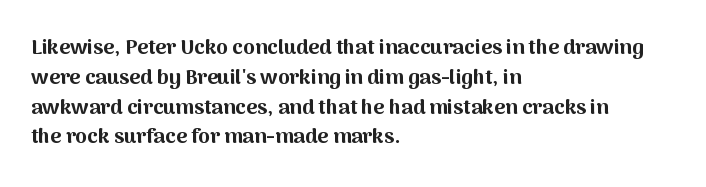
Q: Is the text bold? A: Yes.
Q: Is the text italic (slanted)? A: No, it is upright.
Q: Is the text underlined? A: No.
Q: How is the paragraph aligned? A: Left-aligned.
Q: Is the spacing between letters normal or unusually wide? A: Normal.
Q: Is the spacing between lines tight, normal or loose? A: Normal.
